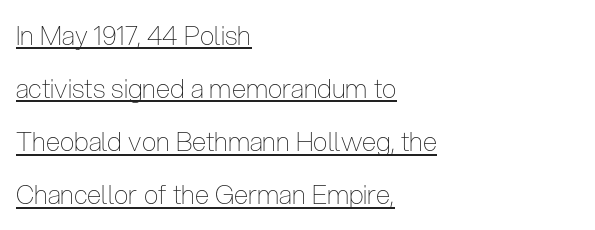
The image shows 26 px text type, upright; set left-aligned, loose line spacing (2.04x), normal letter spacing, underlined.
